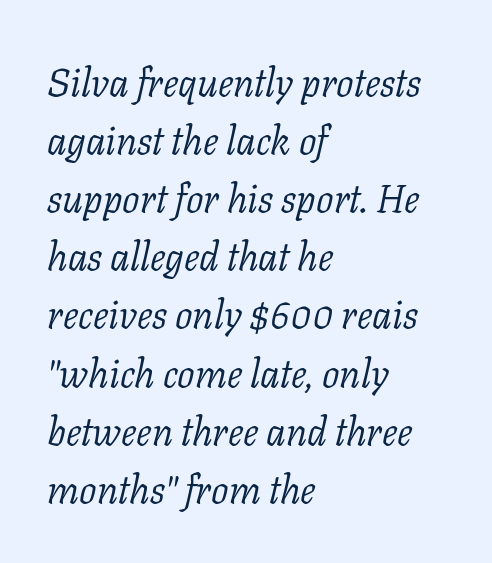
The image shows 39 px light serif type, italic (leaning right); set left-aligned, normal line spacing (1.49x), normal letter spacing, not underlined; low stroke contrast and a medium x-height.
